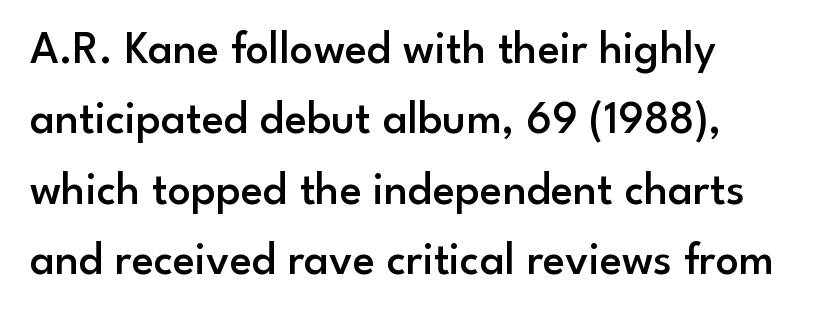
When letters stand straight like this, we call the style roman or upright. The line texture is even and compact thanks to regular tracking. A clean baseline with only descenders dipping below it. Stroke terminals: plain, sans-serif. Summary of vertical rhythm: regular, with standard interline spacing. The lines in this sample share a left origin and differ only in where they stop.
